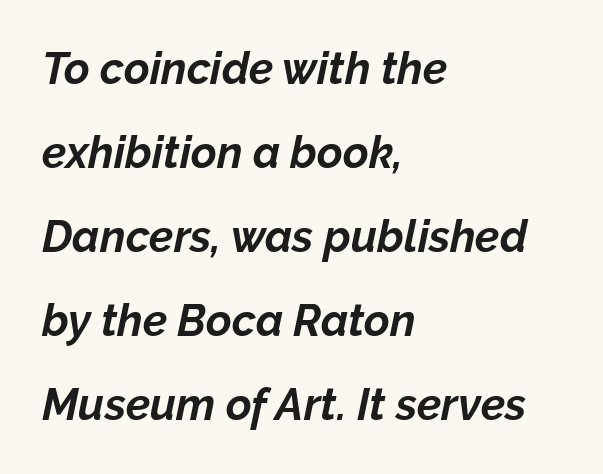
Q: Is the text bold? A: Yes.
Q: Is the text italic (slanted)? A: Yes, it leans right by about 12 degrees.
Q: Is the text underlined? A: No.
Q: How is the paragraph aligned? A: Left-aligned.
Q: Is the spacing between letters normal or unusually wide? A: Normal.
Q: Is the spacing between lines tight, normal or loose? A: Loose.
Q: Width (condensed, normal, or wide)? A: Normal.
Q: Stroke contrast? A: Low.
Q: x-height? A: Medium.
Q: Monospaced? A: No.
